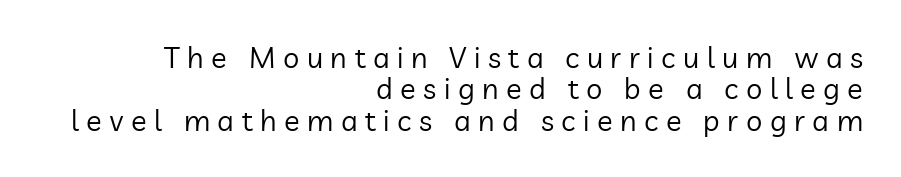
The image shows 29 px regular-weight sans-serif type, upright; set right-aligned, tight line spacing (1.08x), unusually wide letter spacing (+0.26 em), not underlined; low stroke contrast and a medium x-height.
